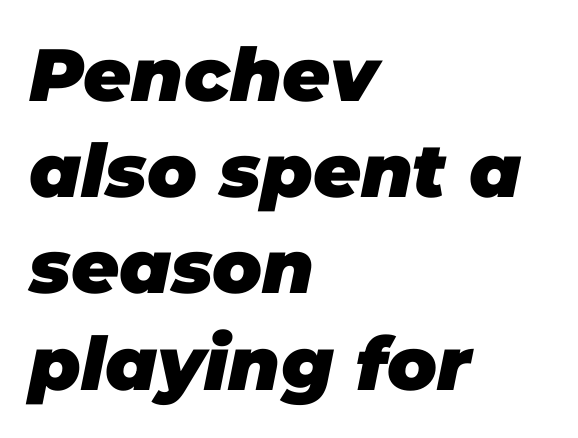
Q: Is the text bold? A: Yes.
Q: Is the text italic (slanted)? A: Yes, it leans right by about 11 degrees.
Q: Is the text underlined? A: No.
Q: How is the paragraph aligned? A: Left-aligned.
Q: Is the spacing between letters normal or unusually wide? A: Normal.
Q: Is the spacing between lines tight, normal or loose? A: Normal.
Q: Width (condensed, normal, or wide)? A: Normal.
Q: Stroke contrast? A: Low.
Q: x-height? A: Large.
Q: Monospaced? A: No.
